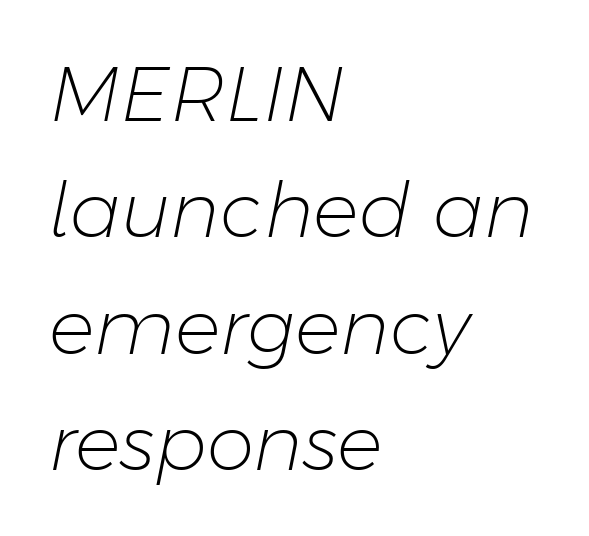
The image shows 76 px light type, italic (leaning right); set left-aligned, normal line spacing (1.53x), normal letter spacing, not underlined; low stroke contrast and a medium x-height.
